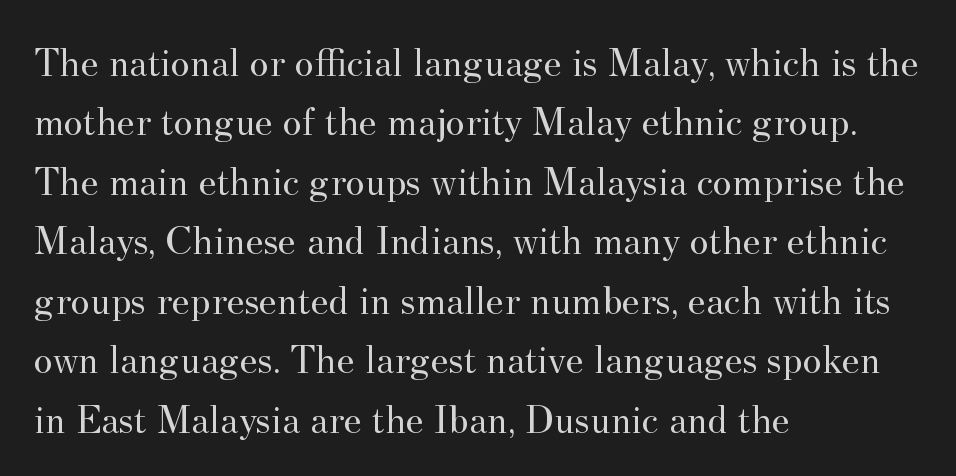
The image shows 41 px regular-weight serif type, upright; set left-aligned, normal line spacing (1.45x), normal letter spacing, not underlined; medium stroke contrast and a small x-height.
